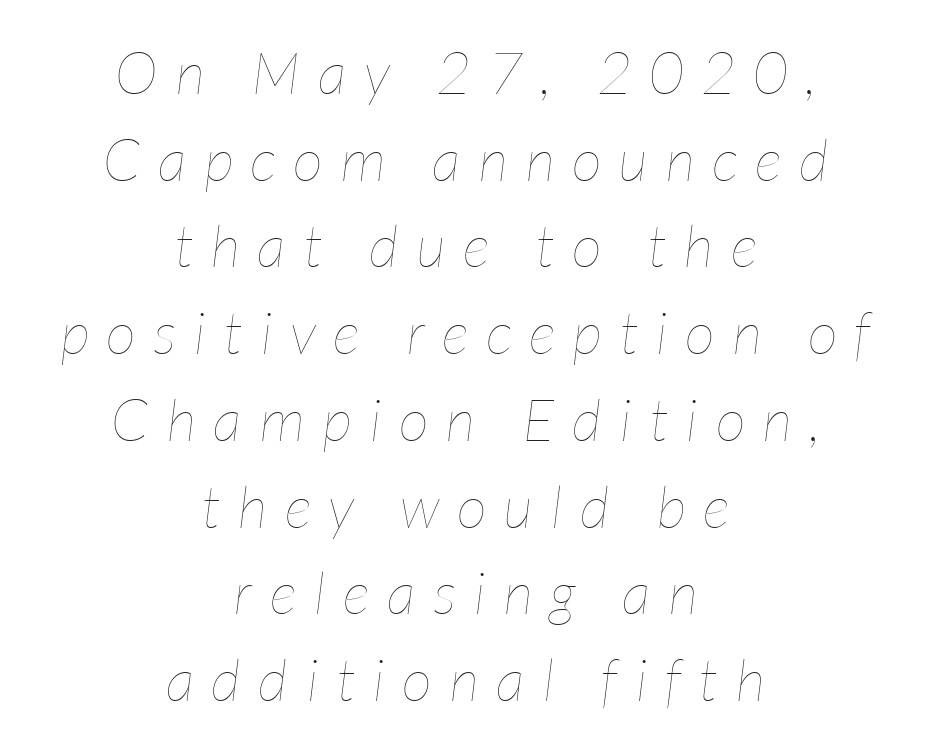
One glance says typical: line gaps are just what's usual. A typesetter would call this proportional, since set widths differ per character. Letters rest on an invisible, unmarked baseline. Horizontally, the lines are justified to the midpoint only. It's the slanting kind of type.
